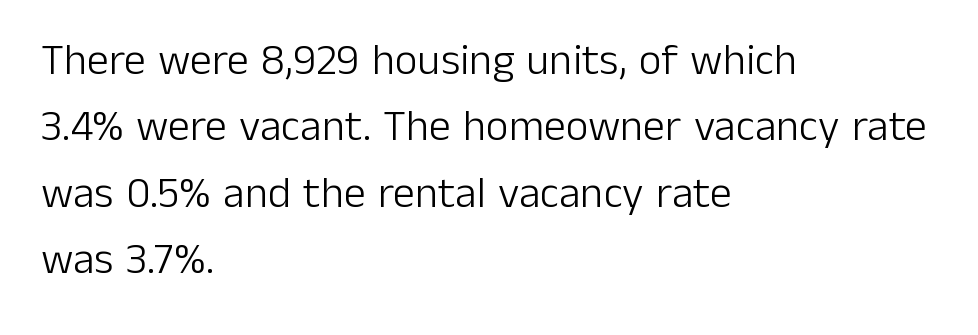
Q: Is the text bold? A: No.
Q: Is the text italic (slanted)? A: No, it is upright.
Q: Is the typeface a serif or a sans-serif typeface? A: Sans-serif.
Q: Is the text underlined? A: No.
Q: How is the paragraph aligned? A: Left-aligned.
Q: Is the spacing between letters normal or unusually wide? A: Normal.
Q: Is the spacing between lines tight, normal or loose? A: Normal.
Q: Width (condensed, normal, or wide)? A: Normal.
Q: Stroke contrast? A: Low.
Q: x-height? A: Medium.
Q: Monospaced? A: No.
